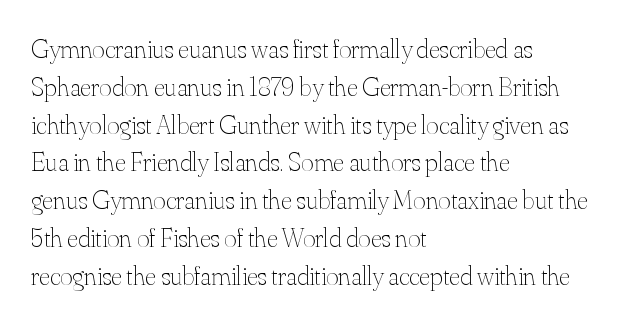
{"italic": "no", "bold": "no", "underline": "no", "align": "left", "line_spacing": "normal", "line_spacing_ratio": 1.4, "letter_spacing": "normal", "letter_spacing_em": 0.0, "glyph_px": 27}
